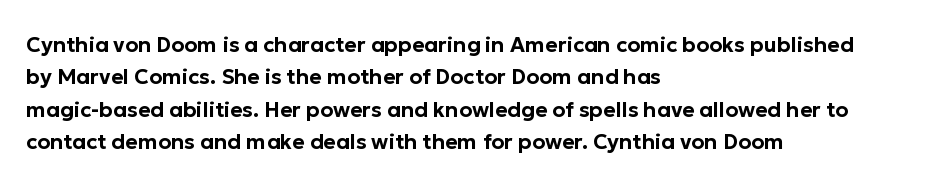
Glyph-to-glyph distance matches everyday printed text. Upright lettering throughout. Notice how descenders clear the ascenders below comfortably — that's standard leading. The strip under each line holds only bare page. Layout note: lines flush left.
